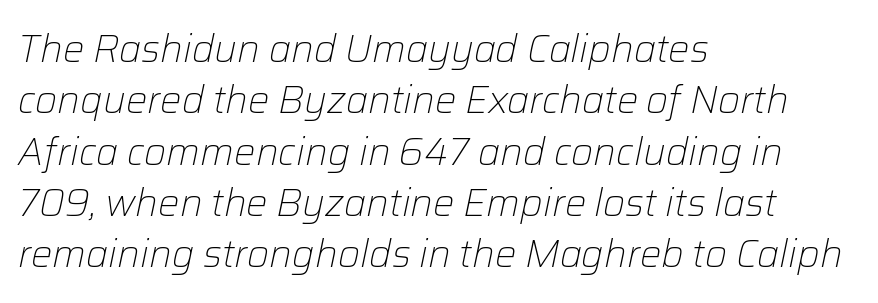
Q: Is the text bold? A: No.
Q: Is the text italic (slanted)? A: Yes, it leans right by about 12 degrees.
Q: Is the text underlined? A: No.
Q: How is the paragraph aligned? A: Left-aligned.
Q: Is the spacing between letters normal or unusually wide? A: Normal.
Q: Is the spacing between lines tight, normal or loose? A: Normal.
Q: Width (condensed, normal, or wide)? A: Normal.
Q: Stroke contrast? A: Low.
Q: x-height? A: Medium.
Q: Monospaced? A: No.
